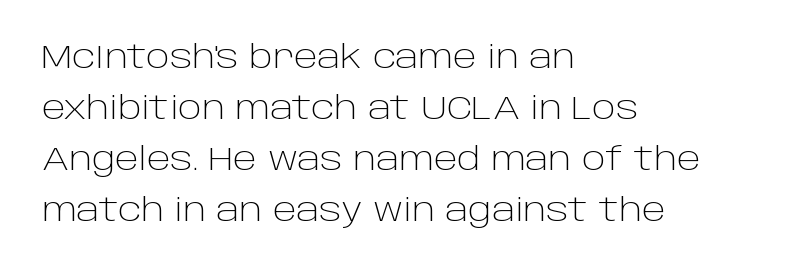
Every character sits straight up, as roman type does. Varying glyph widths throughout — classic text-font behaviour. No heavy texture on the line: the type isn't bold. Short note: letters normally spaced. What kind of face is this? One without serifs — a sans.
